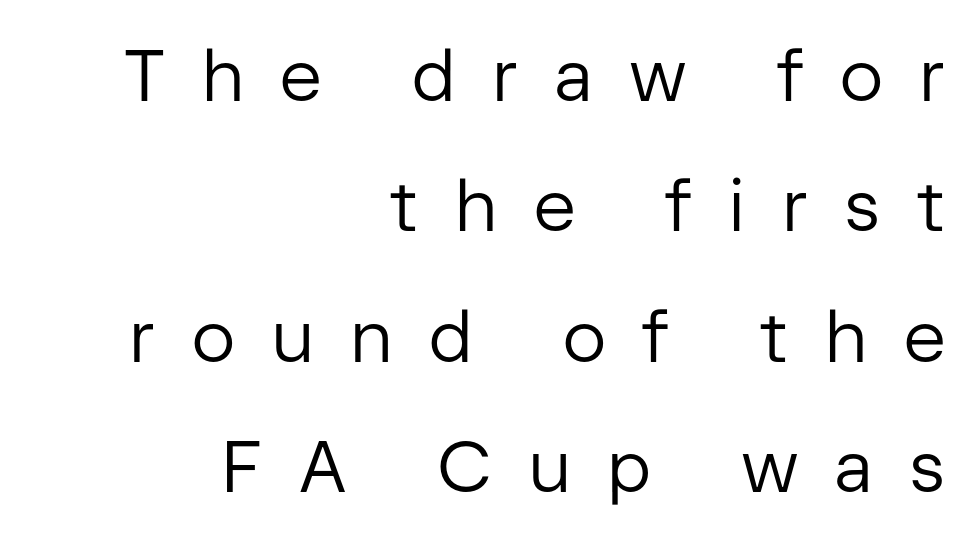
Words float on clear page, feet unadorned. What kind of face is this? One without serifs — a sans. Every character sits straight up, as roman type does. The rag falls on the left side of this text block. In terms of letterspacing, this is a distinctly airy, spread setting.
